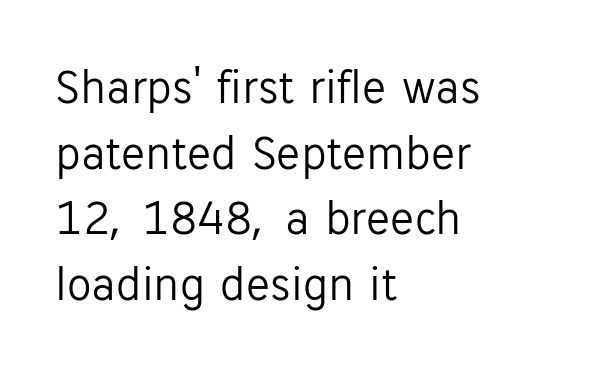
{"serif": "no", "italic": "no", "bold": "no", "weight": "light", "width": "normal", "stroke_contrast": "low", "x_height": "medium", "monospaced": "no", "underline": "no", "align": "left", "line_spacing": "normal", "line_spacing_ratio": 1.34, "letter_spacing": "normal", "letter_spacing_em": 0.0, "glyph_px": 49}
